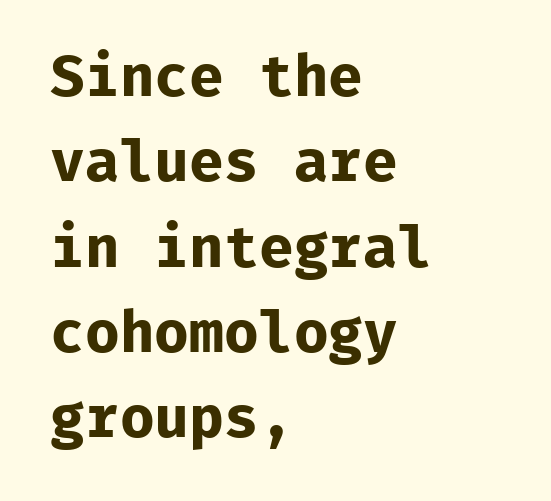
Q: Is the text bold? A: Yes.
Q: Is the text italic (slanted)? A: No, it is upright.
Q: Is the typeface a serif or a sans-serif typeface? A: Sans-serif.
Q: Is the text underlined? A: No.
Q: How is the paragraph aligned? A: Left-aligned.
Q: Is the spacing between letters normal or unusually wide? A: Normal.
Q: Is the spacing between lines tight, normal or loose? A: Normal.
Q: Width (condensed, normal, or wide)? A: Normal.
Q: Stroke contrast? A: Low.
Q: x-height? A: Medium.
Q: Monospaced? A: Yes.
